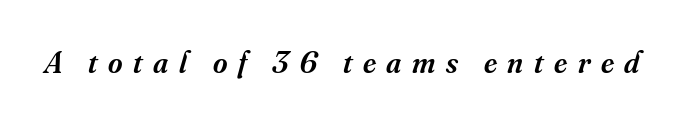
The image shows 31 px semibold serif type, italic (leaning right); set unusually wide letter spacing (+0.34 em), not underlined; medium stroke contrast and a small x-height.
